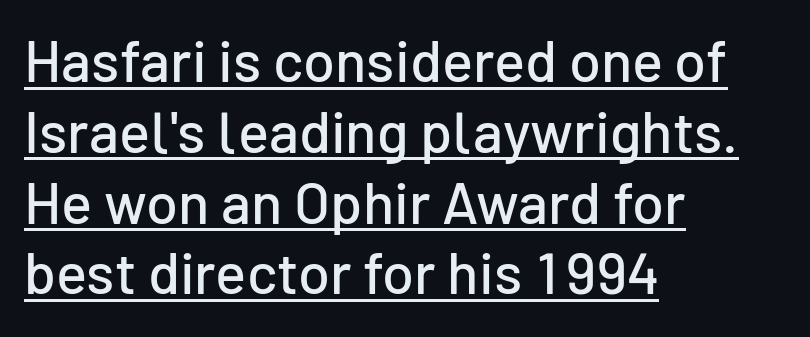
The image shows 58 px sans-serif type, upright; set left-aligned, line spacing 1.22x, normal letter spacing, underlined; low stroke contrast and a medium x-height.
